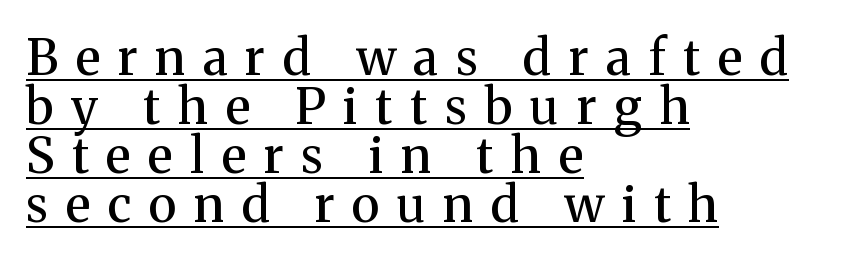
This sample has the flowing, uneven cadence of proportional lettering. The typesetter has applied underlining to the passage shown. Typographic density is moderately raised because the face is semibold. The passage shown stacks its lines with hardly any gap.
